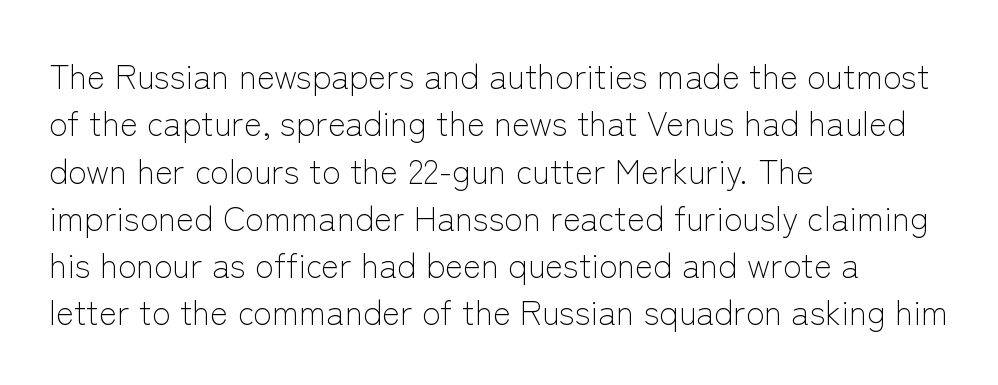
{"serif": "no", "italic": "no", "bold": "no", "weight": "light", "width": "normal", "stroke_contrast": "low", "x_height": "medium", "monospaced": "no", "underline": "no", "align": "left", "line_spacing": "normal", "line_spacing_ratio": 1.39, "letter_spacing": "normal", "letter_spacing_em": 0.0, "glyph_px": 34}
